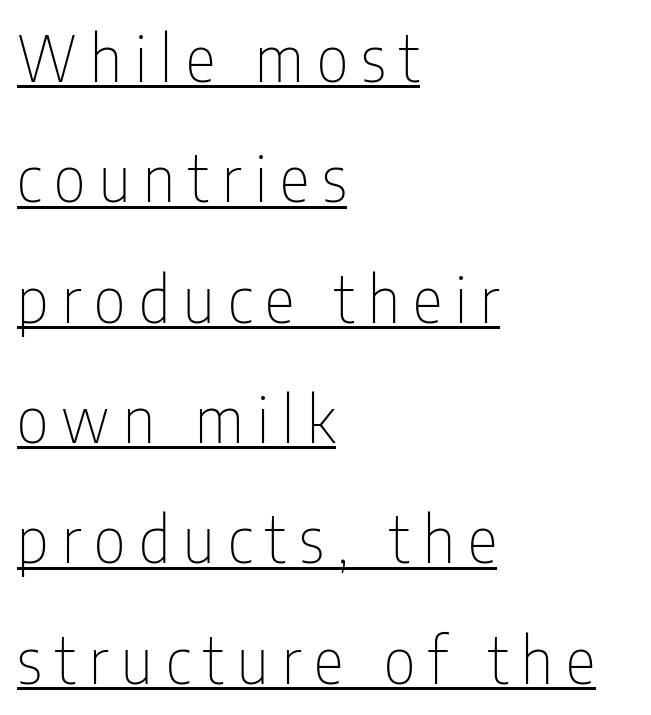
Is this a fixed-width face? No — the glyphs have proportional, varying widths. The weight would be labelled regular, book, light, or lighter still. Observe the wide spacing: letters keep a clear distance from each other. These lines were composed using upright roman letters. The passage shown is typeset with a sans-serif family. Leading is clearly above the norm, producing a sparse column.
